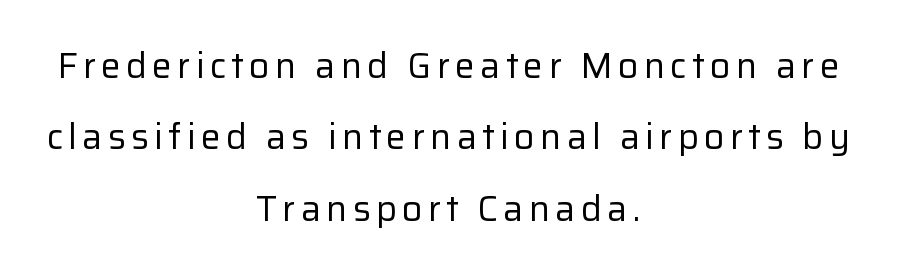
The setting favours the middle, as headings and verse often do. The passage shown is not bold in any degree. Upright lettering throughout. Are there feet on the stems? There aren't — it's a sans.
